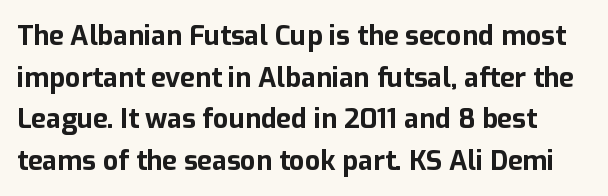
{"italic": "no", "bold": "yes", "underline": "no", "line_spacing": "normal", "line_spacing_ratio": 1.54, "letter_spacing": "normal", "letter_spacing_em": 0.0, "glyph_px": 27}
